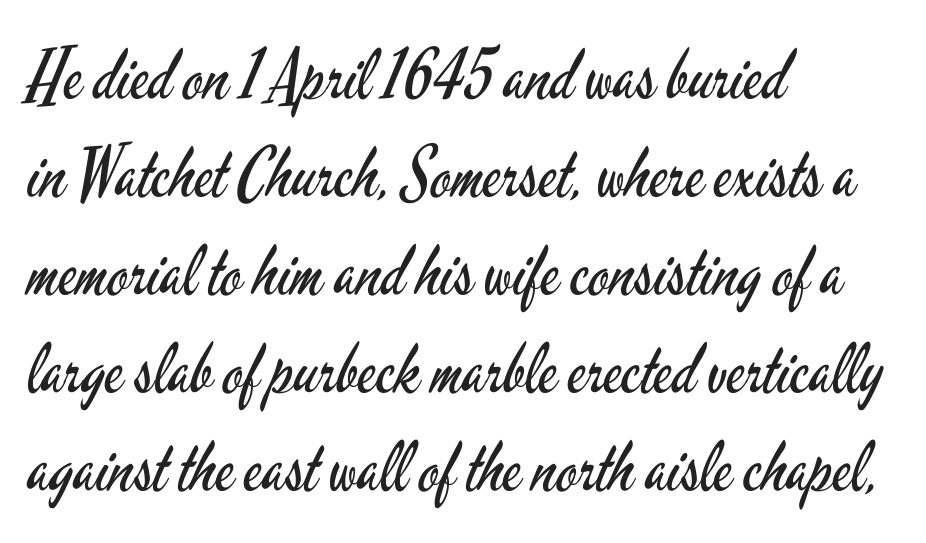
{"serif": "no", "bold": "no", "weight": "regular", "width": "condensed", "stroke_contrast": "low", "x_height": "small", "monospaced": "no", "underline": "no", "align": "left", "line_spacing": "normal", "line_spacing_ratio": 1.42, "letter_spacing": "normal", "letter_spacing_em": 0.0, "glyph_px": 69}
